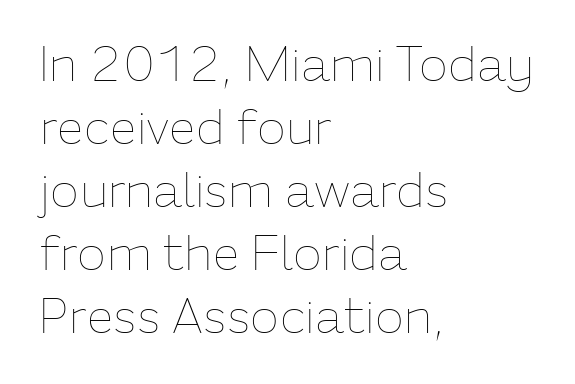
Q: Is the text bold? A: No.
Q: Is the text italic (slanted)? A: No, it is upright.
Q: Is the text underlined? A: No.
Q: How is the paragraph aligned? A: Left-aligned.
Q: Is the spacing between letters normal or unusually wide? A: Normal.
Q: Is the spacing between lines tight, normal or loose? A: Normal.
Q: Width (condensed, normal, or wide)? A: Normal.
Q: Stroke contrast? A: Low.
Q: x-height? A: Medium.
Q: Monospaced? A: No.
